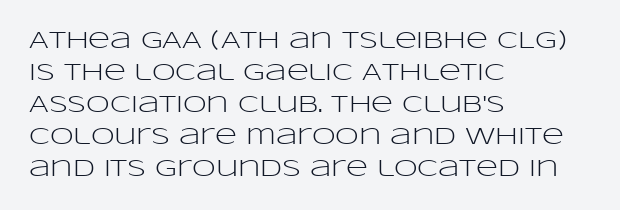
Q: Is the text bold? A: No.
Q: Is the text italic (slanted)? A: No, it is upright.
Q: Is the text underlined? A: No.
Q: How is the paragraph aligned? A: Left-aligned.
Q: Is the spacing between letters normal or unusually wide? A: Normal.
Q: Is the spacing between lines tight, normal or loose? A: Normal.
